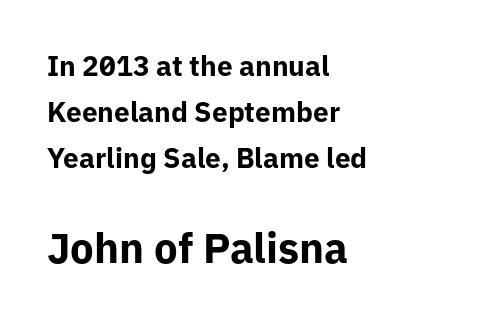
Vertical spacing — default. Look at the tracking — it's just the regular setting, nothing added. The passage is arranged the way most books set body copy — flush left. Each glyph is drawn with heavy, bold strokes. Clear beneath every line of the passage. Proportional: the letters do not fall into vertical columns.
